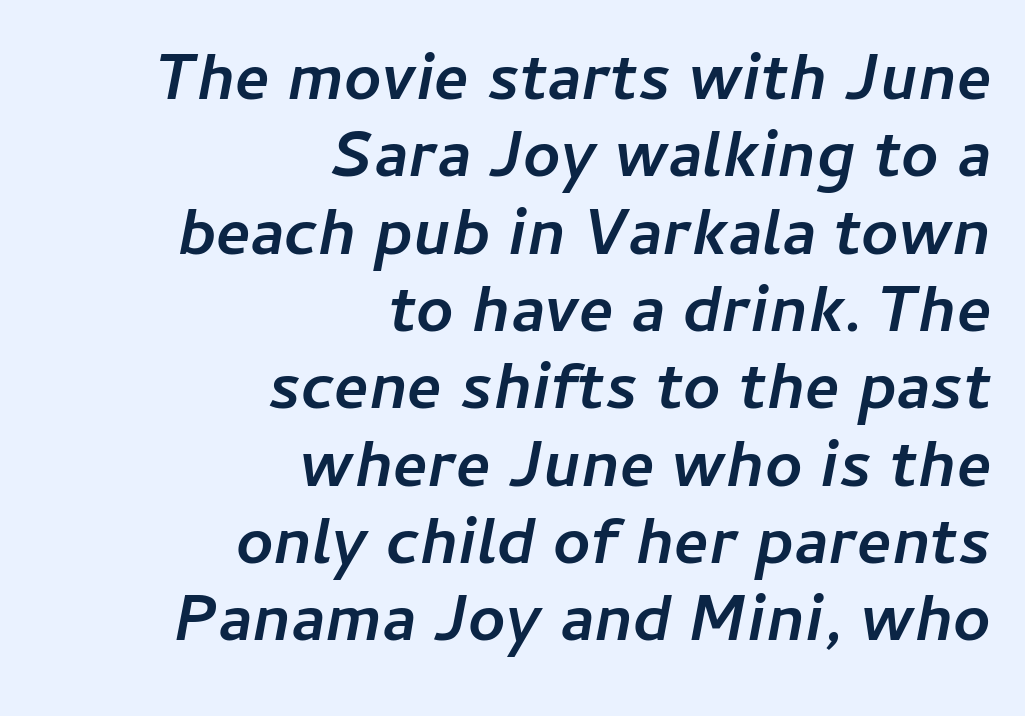
The image shows 65 px semibold type, italic (leaning right); set right-aligned, line spacing 1.19x, normal letter spacing, not underlined; low stroke contrast and a medium x-height.
